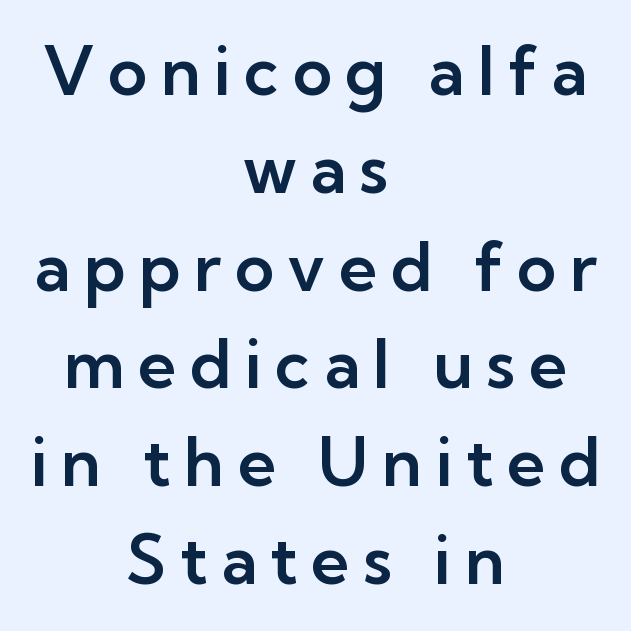
Examine the stroke ends and you'll find no serifs. Every character sits straight up, as roman type does. The specimen omits any rule beneath the text block's lines. A typesetter would call this heavily tracked-out type.
